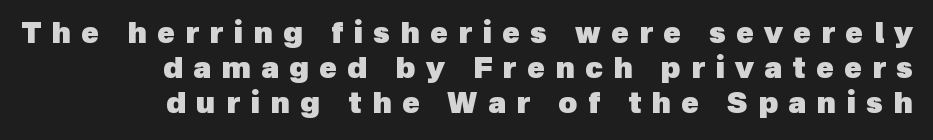
Heft: maximum for text — a bold. Looks like regular typesetting: each glyph gets only the width it needs. Compared with a flush-left layout, this one pins lines to the opposite, right side. Anything drawn beneath the words? Only blank space. Note: no serifs on the glyphs.
